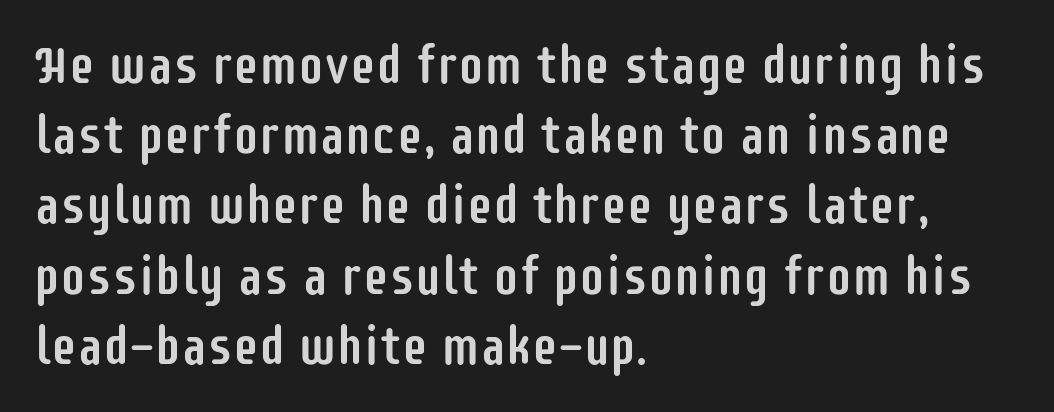
{"serif": "no", "italic": "no", "width": "condensed", "stroke_contrast": "low", "x_height": "large", "monospaced": "no", "underline": "no", "align": "left", "line_spacing": "normal", "line_spacing_ratio": 1.35, "letter_spacing": "normal", "letter_spacing_em": 0.0, "glyph_px": 52}
